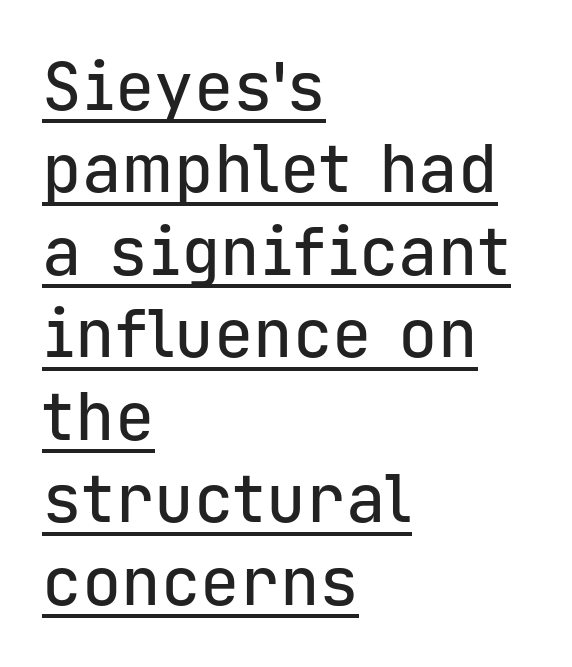
You could count columns in this text — the font is strictly monospaced. Does the copy run flush right? No — it runs flush left. This is the regular roman posture of the typeface. These lines sit exactly where default settings would place them. Beneath each row of characters lies a ruled line. Honestly, the letter spacing is just normal — you wouldn't notice it.
